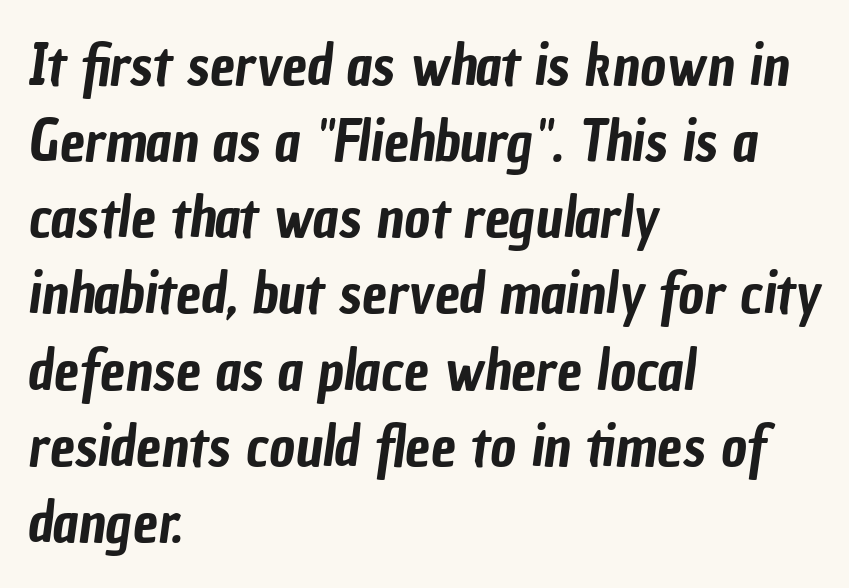
{"serif": "no", "width": "condensed", "stroke_contrast": "low", "x_height": "medium", "monospaced": "no", "underline": "no", "align": "left", "line_spacing": "normal", "line_spacing_ratio": 1.36, "letter_spacing": "normal", "letter_spacing_em": 0.0, "glyph_px": 56}
